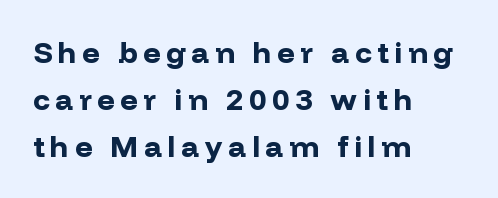
When letters stand straight like this, we call the style roman or upright. Plenty of ink on the page — the face is bold. Clear beneath every line of the passage. The designer went with a sans here, leaving each stem footless.
